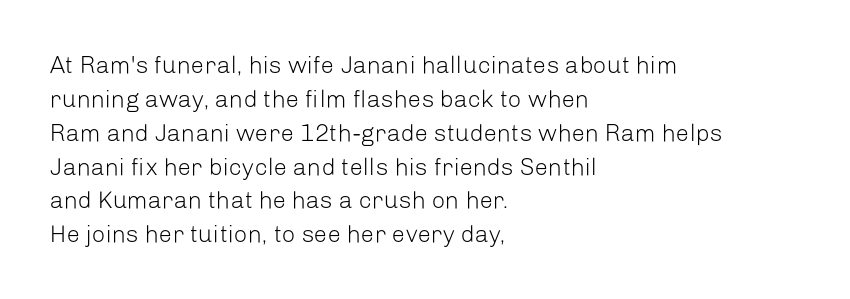
The image shows 24 px text type, upright; set left-aligned, normal line spacing (1.41x), normal letter spacing, not underlined.
